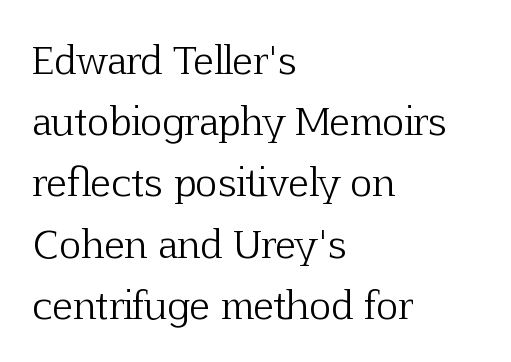
Q: Is the text bold? A: No.
Q: Is the text italic (slanted)? A: No, it is upright.
Q: Is the typeface a serif or a sans-serif typeface? A: Serif.
Q: Is the text underlined? A: No.
Q: How is the paragraph aligned? A: Left-aligned.
Q: Is the spacing between letters normal or unusually wide? A: Normal.
Q: Is the spacing between lines tight, normal or loose? A: Normal.
Q: Width (condensed, normal, or wide)? A: Normal.
Q: Stroke contrast? A: Low.
Q: x-height? A: Medium.
Q: Monospaced? A: No.
